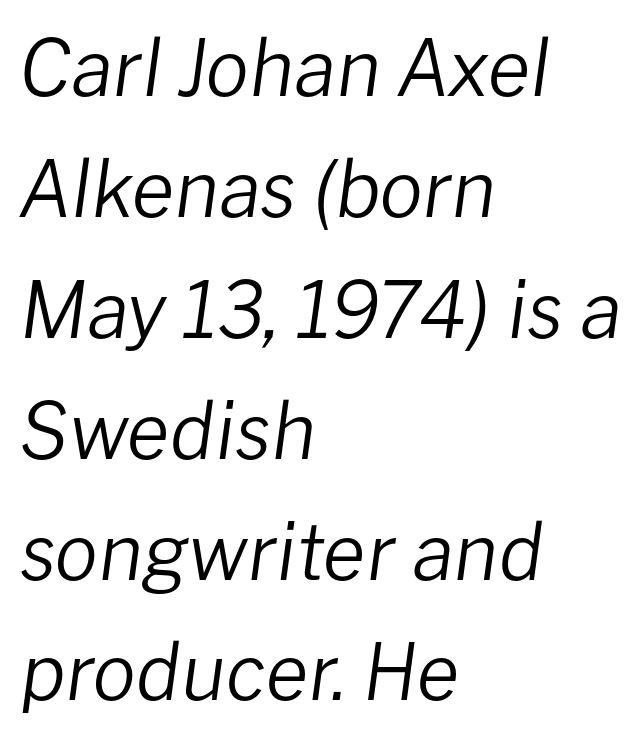
Each letter keeps its own natural width here, so spacing adapts to shape. The tracking reads as untouched default to a designer's eye. The specimen reads as italic at a glance. Decoration check: the copy has no underline.
